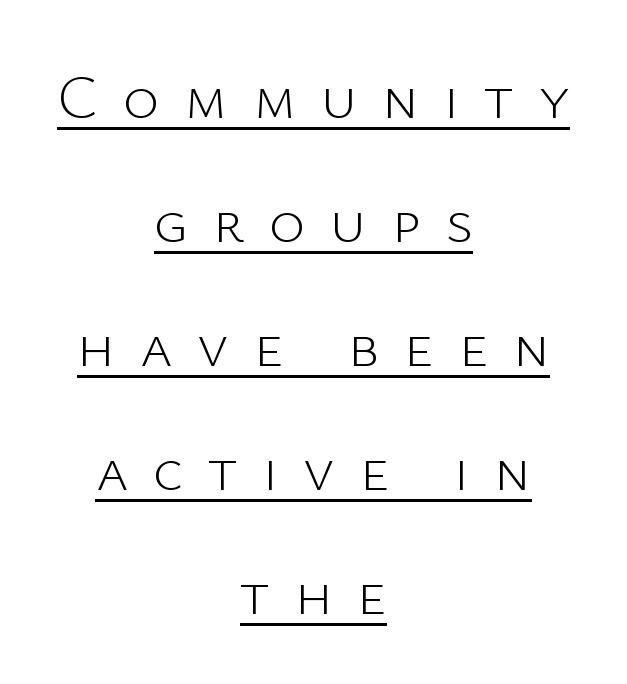
The image shows 62 px light sans-serif type, upright; set centered, loose line spacing (2.0x), unusually wide letter spacing (+0.4 em), underlined; low stroke contrast and a medium x-height.
